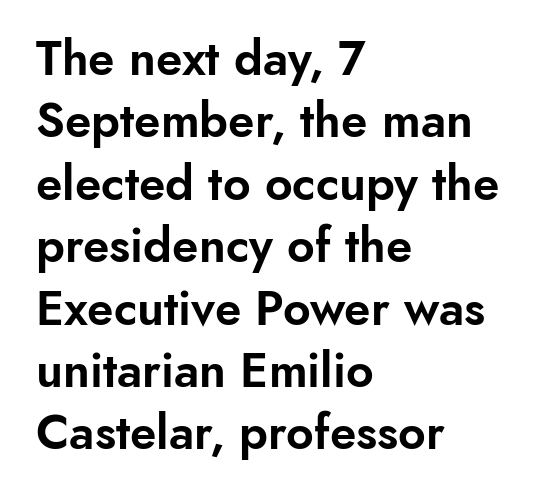
{"serif": "no", "italic": "no", "width": "normal", "stroke_contrast": "low", "x_height": "small", "monospaced": "no", "underline": "no", "align": "left", "line_spacing": "normal", "line_spacing_ratio": 1.3, "letter_spacing": "normal", "letter_spacing_em": 0.0, "glyph_px": 48}
